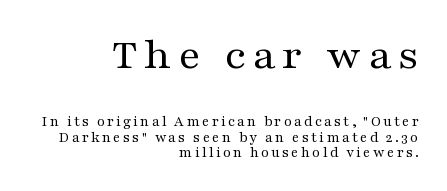
{"serif": "yes", "italic": "no", "bold": "no", "weight": "regular", "width": "wide", "stroke_contrast": "medium", "x_height": "medium", "monospaced": "no", "underline": "no", "align": "right", "line_spacing": "tight", "line_spacing_ratio": 1.06, "larger_block": "first", "size_ratio": 3.0, "glyph_px": 45}
